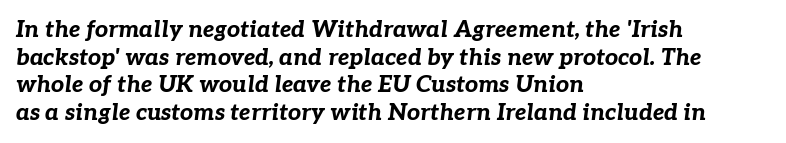
{"italic": "yes", "lean": "right", "slant_degrees": 7, "bold": "yes", "underline": "no", "align": "left", "line_spacing_ratio": 1.2, "letter_spacing": "normal", "letter_spacing_em": 0.0, "glyph_px": 23}
